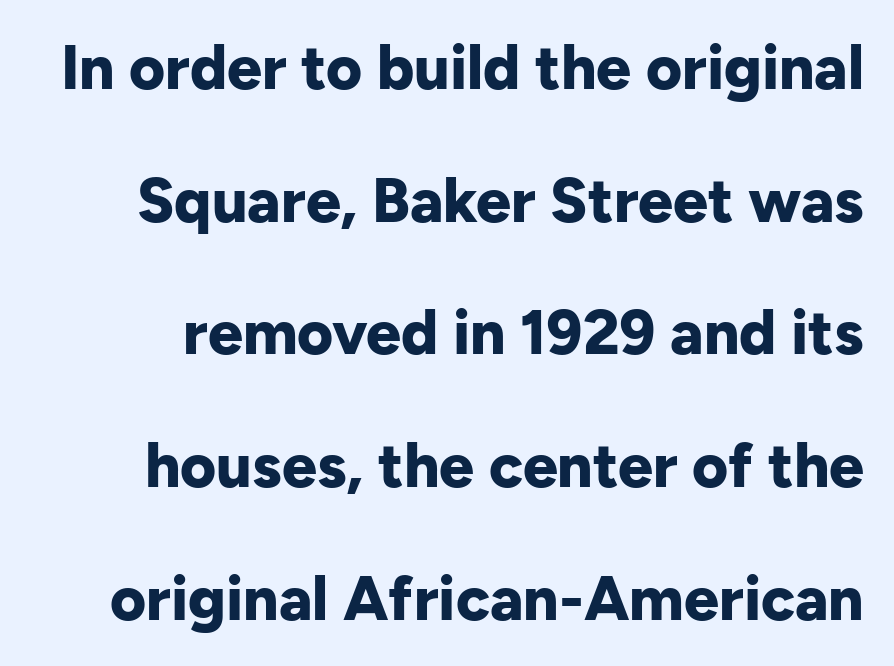
{"serif": "no", "italic": "no", "bold": "yes", "weight": "bold", "width": "normal", "stroke_contrast": "low", "x_height": "medium", "monospaced": "no", "underline": "no", "line_spacing": "loose", "line_spacing_ratio": 2.14, "letter_spacing": "normal", "letter_spacing_em": 0.0, "glyph_px": 62}
